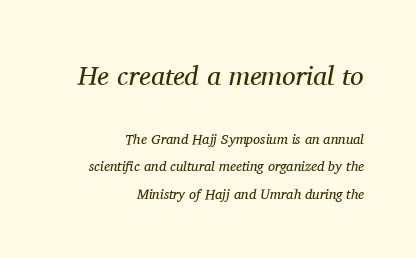
{"italic": "yes", "lean": "right", "slant_degrees": 11, "bold": "no", "underline": "no", "align": "right", "line_spacing": "loose", "line_spacing_ratio": 1.97, "letter_spacing": "normal", "letter_spacing_em": 0.0, "larger_block": "first", "size_ratio": 1.93, "glyph_px": 27}
